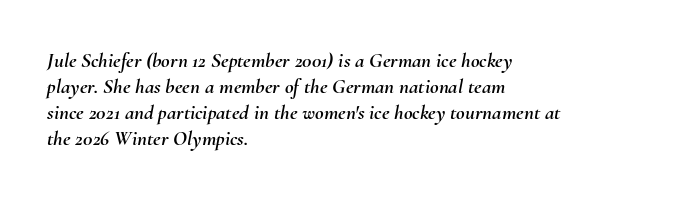
Q: Is the text italic (slanted)? A: Yes, it leans right by about 10 degrees.
Q: Is the text underlined? A: No.
Q: How is the paragraph aligned? A: Left-aligned.
Q: Is the spacing between letters normal or unusually wide? A: Normal.
